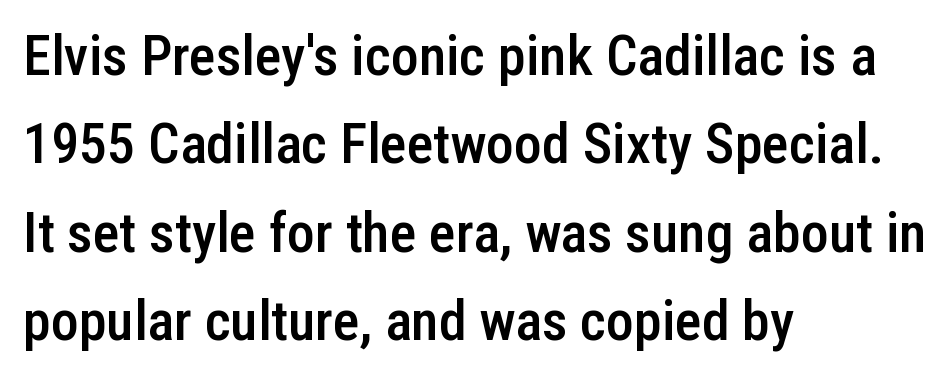
Q: Is the text bold? A: Semi-bold.
Q: Is the text italic (slanted)? A: No, it is upright.
Q: Is the typeface a serif or a sans-serif typeface? A: Sans-serif.
Q: Is the text underlined? A: No.
Q: How is the paragraph aligned? A: Left-aligned.
Q: Is the spacing between letters normal or unusually wide? A: Normal.
Q: Is the spacing between lines tight, normal or loose? A: Normal.
Q: Width (condensed, normal, or wide)? A: Condensed.
Q: Stroke contrast? A: Low.
Q: x-height? A: Medium.
Q: Monospaced? A: No.
